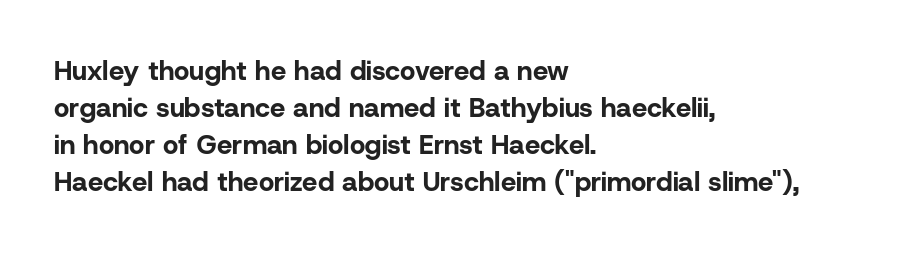
{"italic": "no", "bold": "yes", "underline": "no", "align": "left", "line_spacing": "normal", "line_spacing_ratio": 1.37, "letter_spacing": "normal", "letter_spacing_em": 0.0, "glyph_px": 27}
